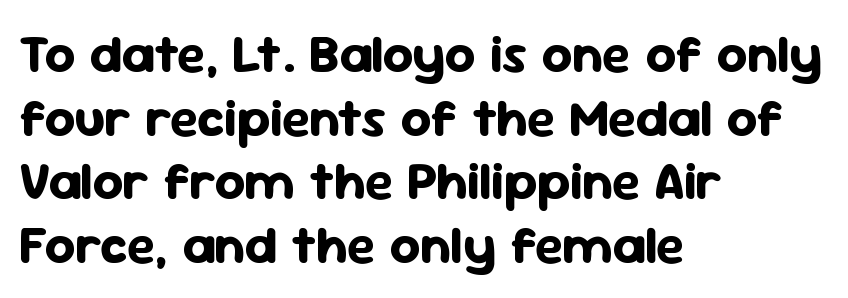
Weight check: bold — yes, fully. The font family rendered here belongs to the sans-serif group. Default kerning and tracking; the words read as compact shapes. Left-aligned paragraph, ragged on the right. The strip under each line holds only bare page.
